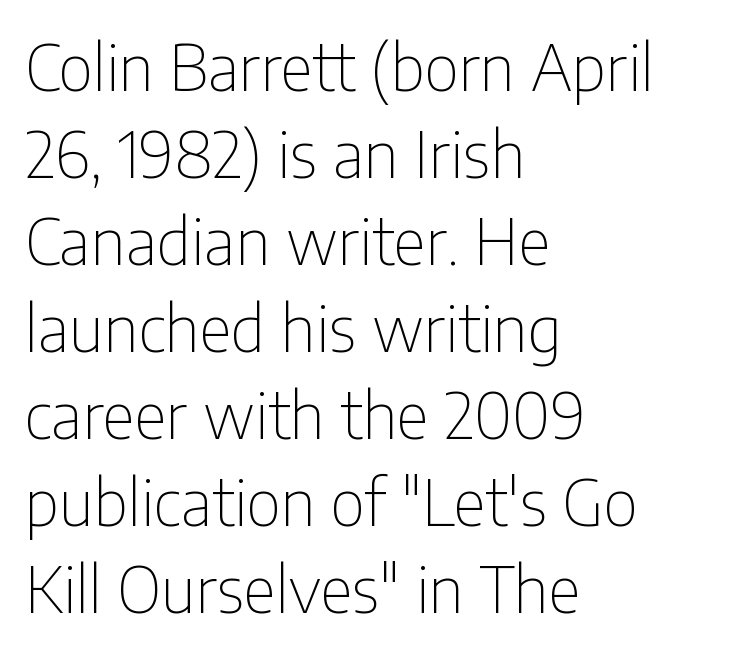
Q: Is the text bold? A: No.
Q: Is the text italic (slanted)? A: No, it is upright.
Q: Is the typeface a serif or a sans-serif typeface? A: Sans-serif.
Q: Is the text underlined? A: No.
Q: How is the paragraph aligned? A: Left-aligned.
Q: Is the spacing between letters normal or unusually wide? A: Normal.
Q: Is the spacing between lines tight, normal or loose? A: Normal.
Q: Width (condensed, normal, or wide)? A: Condensed.
Q: Stroke contrast? A: Low.
Q: x-height? A: Medium.
Q: Monospaced? A: No.
